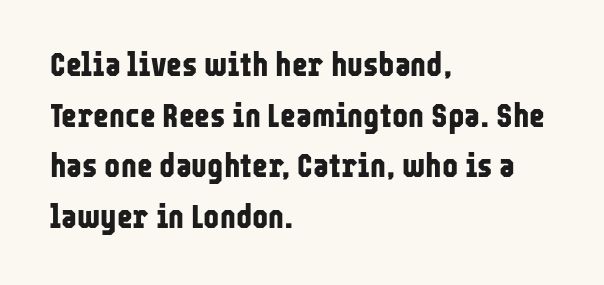
The font is running at its bold setting. This sample uses plain, unmodified letter spacing. The typeface chosen for these lines omits serifs. Ascenders rise straight up at ninety degrees.
